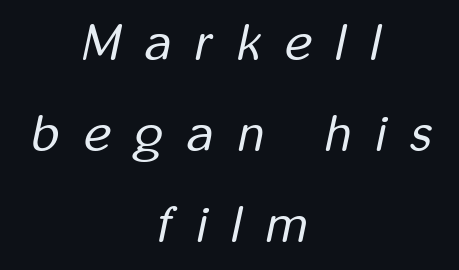
{"italic": "yes", "lean": "right", "slant_degrees": 12, "bold": "no", "weight": "regular", "width": "condensed", "stroke_contrast": "low", "x_height": "medium", "monospaced": "no", "underline": "no", "align": "center", "line_spacing_ratio": 1.78, "letter_spacing": "wide", "letter_spacing_em": 0.48, "glyph_px": 51}
